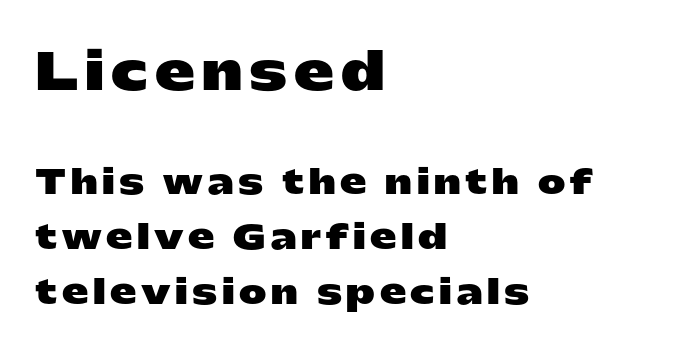
Q: Is the text bold? A: Yes.
Q: Is the text italic (slanted)? A: No, it is upright.
Q: Is the typeface a serif or a sans-serif typeface? A: Sans-serif.
Q: Is the text underlined? A: No.
Q: How is the paragraph aligned? A: Left-aligned.
Q: Is the spacing between lines tight, normal or loose? A: Normal.
Q: Which block of text is set in a larger size, the first (top) or the second (bottom)? A: The first (top) one.
Q: Width (condensed, normal, or wide)? A: Wide.
Q: Stroke contrast? A: Low.
Q: x-height? A: Medium.
Q: Monospaced? A: No.
